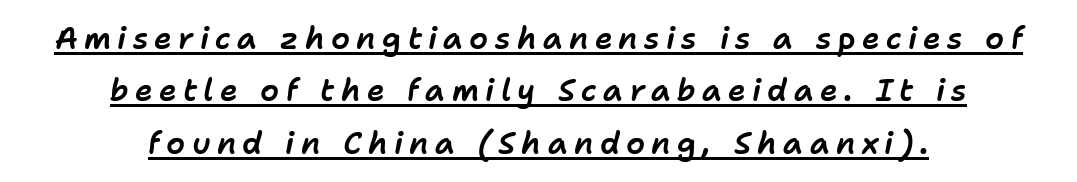
Letter spacing: wide. The glyphs look as if they've been sheared to an angle. The rendered words wear a rule along their underside. The paragraph has two soft edges and a firm central axis. You could not count columns in this text — the font is proportionally spaced.
